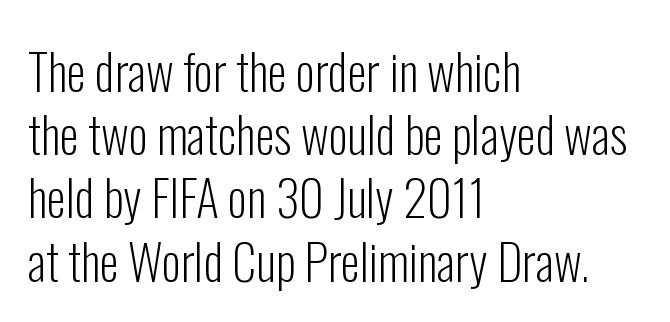
Quick note: interline space is typical. Think standard paragraph weight, or any step lighter than that. Is there any slant? The stems are plumb. Reading down the block, your eye returns to a fixed left position each line. No extra tracking has been applied to these lines. No word sits above an underline.
